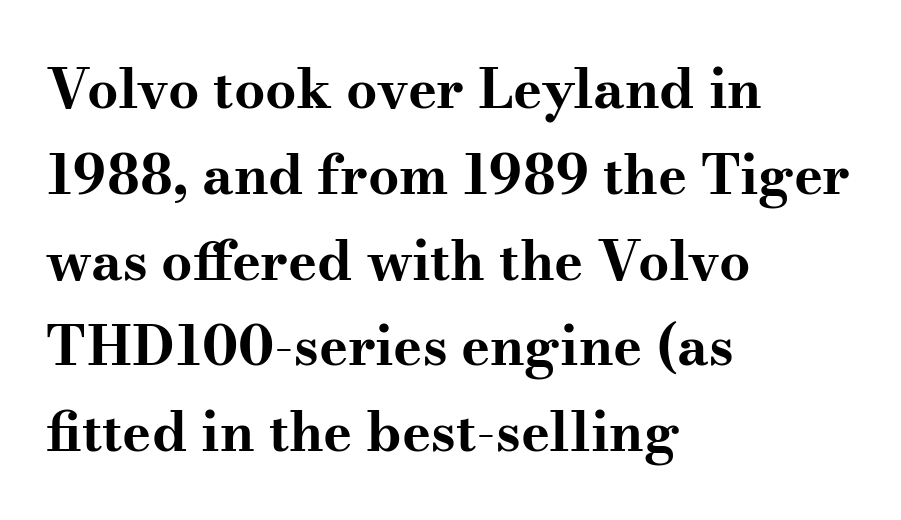
Q: Is the text bold? A: Yes.
Q: Is the text italic (slanted)? A: No, it is upright.
Q: Is the typeface a serif or a sans-serif typeface? A: Serif.
Q: Is the text underlined? A: No.
Q: How is the paragraph aligned? A: Left-aligned.
Q: Is the spacing between letters normal or unusually wide? A: Normal.
Q: Is the spacing between lines tight, normal or loose? A: Normal.
Q: Width (condensed, normal, or wide)? A: Wide.
Q: Stroke contrast? A: Medium.
Q: x-height? A: Small.
Q: Monospaced? A: No.
